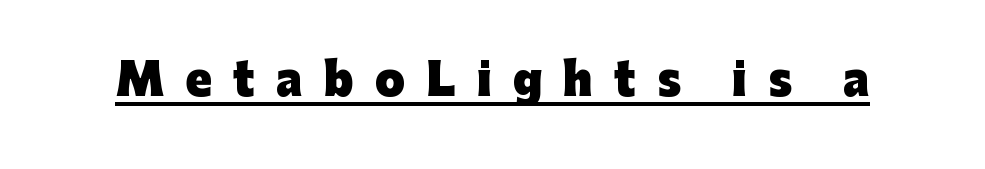
Here the designer chose a conventional face with non-uniform glyph widths. The rendering uses a bold face; every stroke is thick and dark. In terms of letterspacing, this is a distinctly airy, spread setting. Is there any slant? The stems are plumb.
